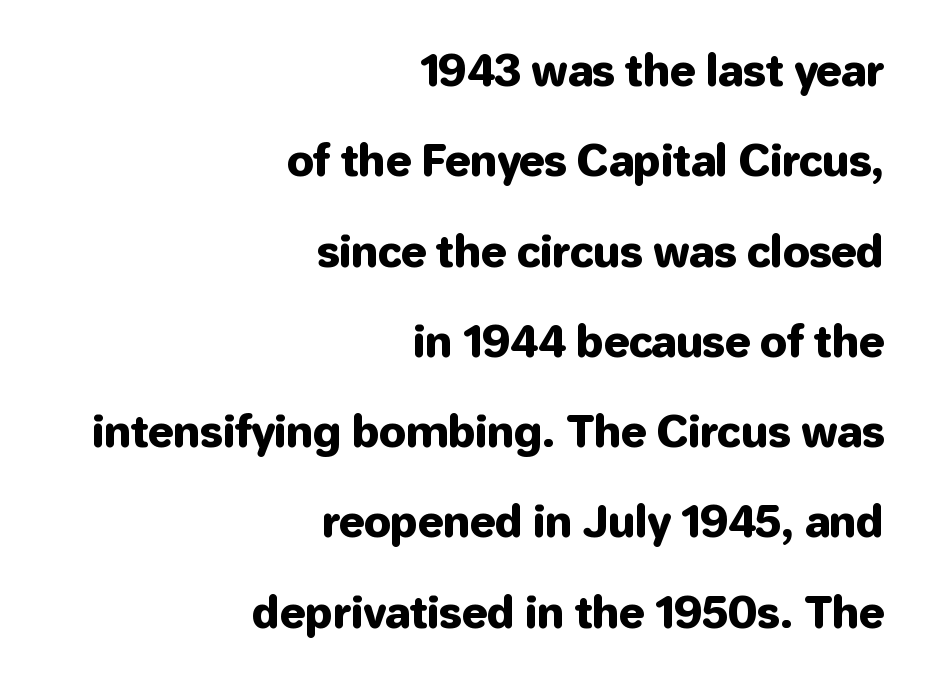
{"serif": "no", "italic": "no", "width": "normal", "stroke_contrast": "low", "x_height": "medium", "monospaced": "no", "underline": "no", "align": "right", "line_spacing": "loose", "line_spacing_ratio": 2.1, "letter_spacing": "normal", "letter_spacing_em": 0.0, "glyph_px": 43}
